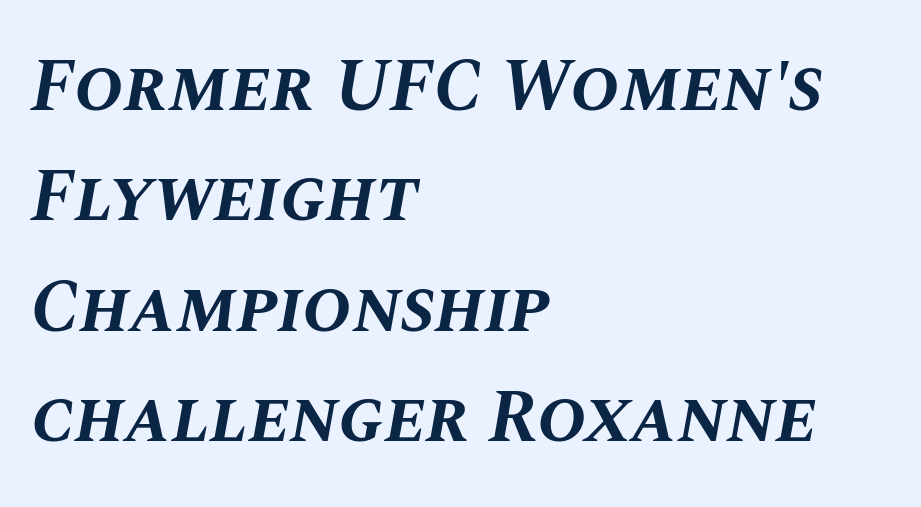
Each letter keeps its own natural width here, so spacing adapts to shape. Horizontal bands of white between lines are of average thickness. The glyphs have the mass of a bold cut. Words float on clear page, feet unadorned. You can tell it's italic because the verticals aren't actually vertical.
